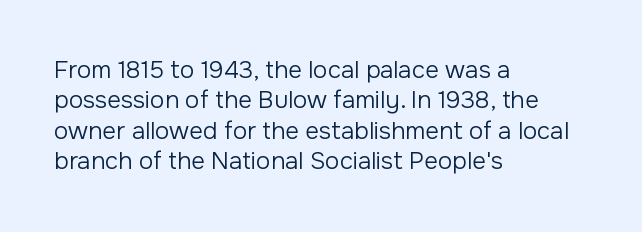
Q: Is the text bold? A: No.
Q: Is the text italic (slanted)? A: No, it is upright.
Q: Is the text underlined? A: No.
Q: How is the paragraph aligned? A: Left-aligned.
Q: Is the spacing between letters normal or unusually wide? A: Normal.
Q: Is the spacing between lines tight, normal or loose? A: Normal.
